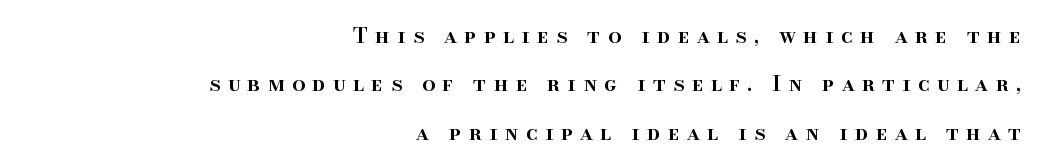
{"italic": "no", "bold": "semi", "underline": "no", "align": "right", "line_spacing": "loose", "line_spacing_ratio": 2.3, "letter_spacing": "wide", "letter_spacing_em": 0.35, "glyph_px": 21}
